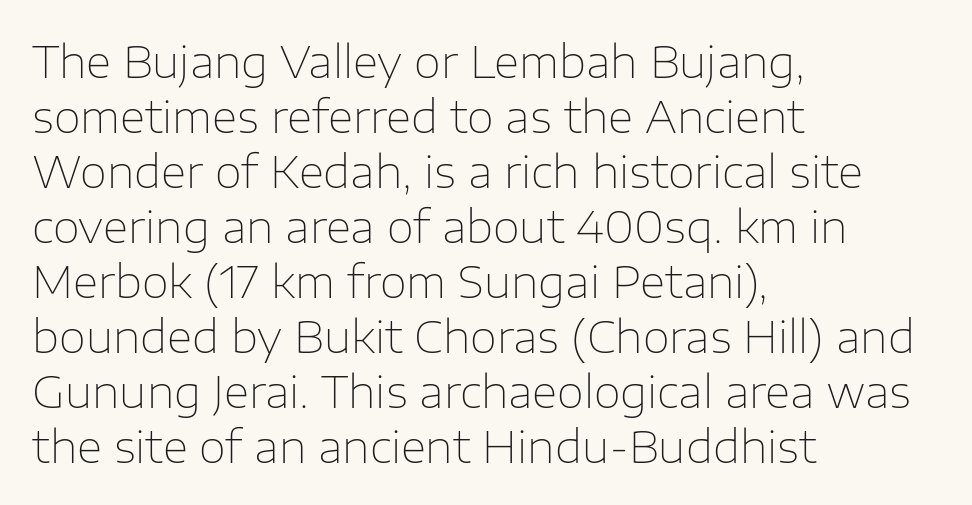
Q: Is the text bold? A: No.
Q: Is the text italic (slanted)? A: No, it is upright.
Q: Is the typeface a serif or a sans-serif typeface? A: Sans-serif.
Q: Is the text underlined? A: No.
Q: How is the paragraph aligned? A: Left-aligned.
Q: Is the spacing between letters normal or unusually wide? A: Normal.
Q: Is the spacing between lines tight, normal or loose? A: Normal.
Q: Width (condensed, normal, or wide)? A: Normal.
Q: Stroke contrast? A: Low.
Q: x-height? A: Medium.
Q: Monospaced? A: No.
